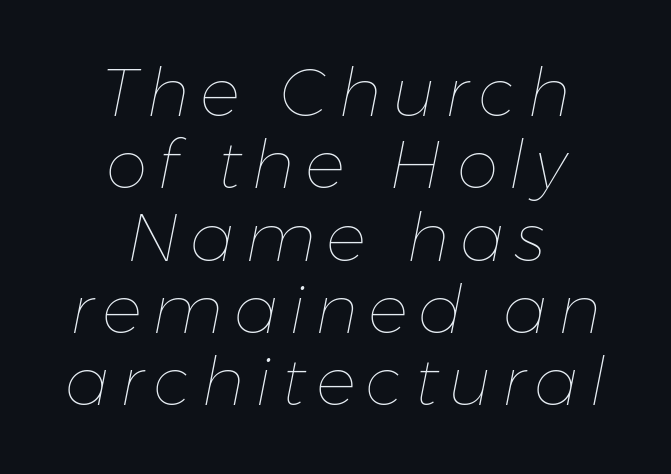
Observe the lean: these are italic letterforms. Stems and bowls with no extra thickness — not bold. The rendering uses a small line-height, squeezing the rows. A student would call this center alignment; a typographer would say set centered. Here the designer chose a conventional face with non-uniform glyph widths. The zone under the glyphs is completely vacant.
